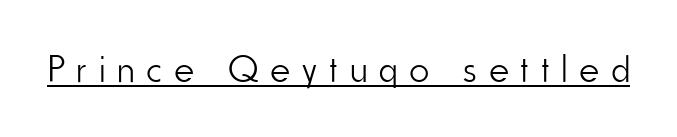
The image shows 38 px light, condensed sans-serif type, upright; set unusually wide letter spacing (+0.32 em), underlined; low stroke contrast and a small x-height.
